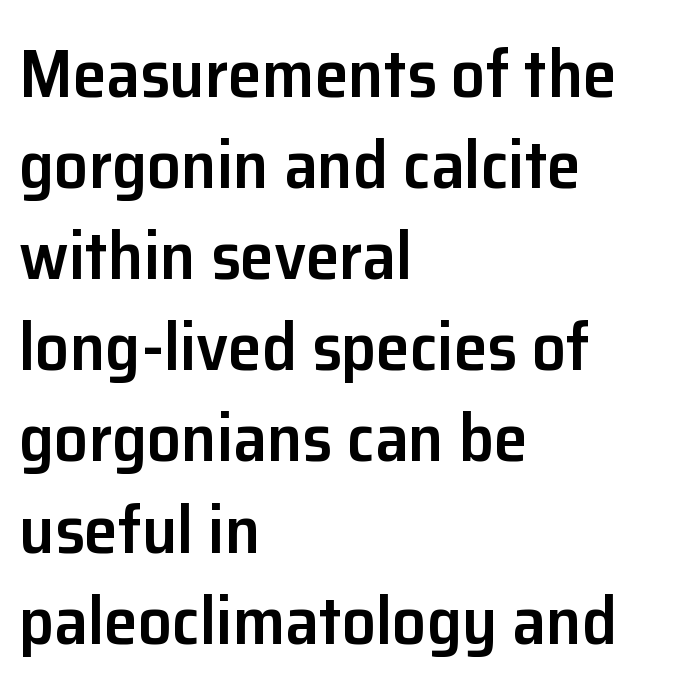
Q: Is the text bold? A: Semi-bold.
Q: Is the text italic (slanted)? A: No, it is upright.
Q: Is the typeface a serif or a sans-serif typeface? A: Sans-serif.
Q: Is the text underlined? A: No.
Q: How is the paragraph aligned? A: Left-aligned.
Q: Is the spacing between letters normal or unusually wide? A: Normal.
Q: Is the spacing between lines tight, normal or loose? A: Normal.
Q: Width (condensed, normal, or wide)? A: Normal.
Q: Stroke contrast? A: Low.
Q: x-height? A: Medium.
Q: Monospaced? A: No.
